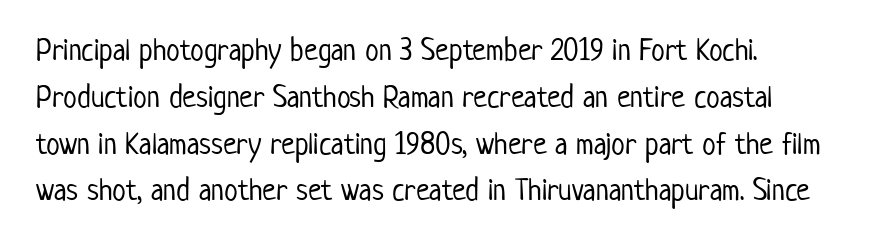
The image shows 31 px light, condensed sans-serif type, upright; set normal line spacing (1.51x), normal letter spacing, not underlined; low stroke contrast and a medium x-height.
